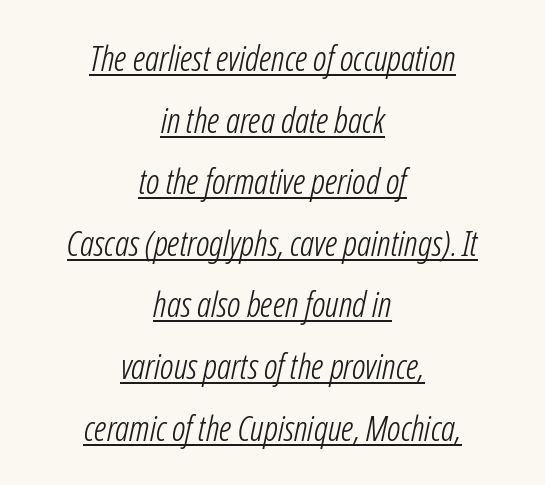
Q: Is the text bold? A: No.
Q: Is the text italic (slanted)? A: Yes, it leans right by about 12 degrees.
Q: Is the text underlined? A: Yes.
Q: How is the paragraph aligned? A: Centered.
Q: Is the spacing between letters normal or unusually wide? A: Normal.
Q: Width (condensed, normal, or wide)? A: Condensed.
Q: Stroke contrast? A: Low.
Q: x-height? A: Medium.
Q: Monospaced? A: No.
